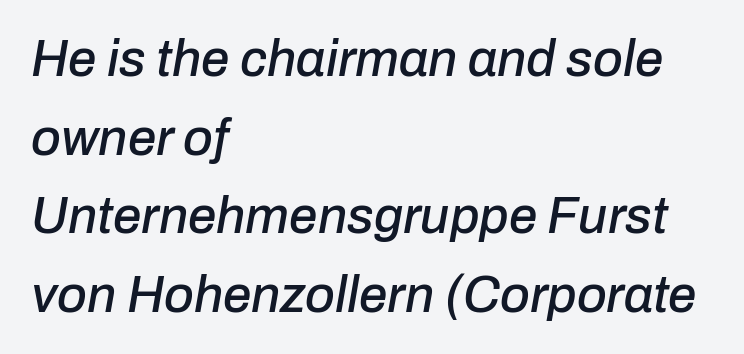
The image shows 51 px text type, italic (leaning right); set left-aligned, normal line spacing (1.54x), normal letter spacing, not underlined; low stroke contrast and a medium x-height.
